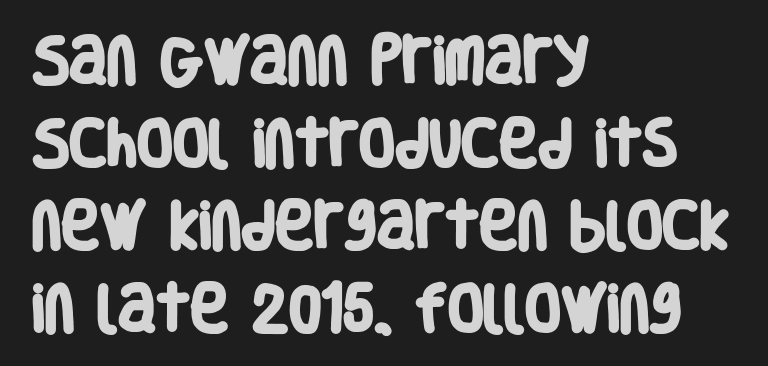
The image shows 52 px heavy, condensed sans-serif type; set left-aligned, normal line spacing (1.59x), normal letter spacing, not underlined; low stroke contrast and a large x-height.
